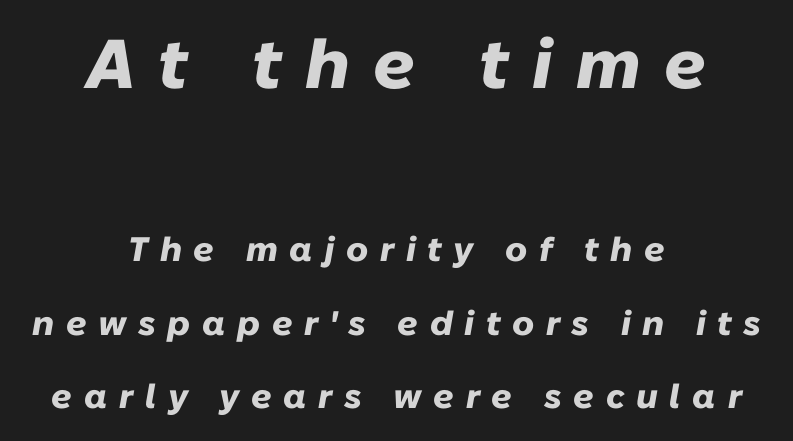
Q: Is the text bold? A: Yes.
Q: Is the text italic (slanted)? A: Yes, it leans right by about 10 degrees.
Q: Is the text underlined? A: No.
Q: How is the paragraph aligned? A: Centered.
Q: Is the spacing between letters normal or unusually wide? A: Unusually wide.
Q: Is the spacing between lines tight, normal or loose? A: Loose.
Q: Which block of text is set in a larger size, the first (top) or the second (bottom)? A: The first (top) one.
Q: Width (condensed, normal, or wide)? A: Normal.
Q: Stroke contrast? A: Low.
Q: x-height? A: Medium.
Q: Monospaced? A: No.
